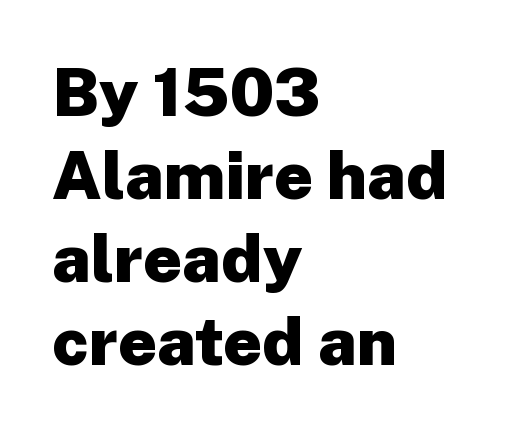
{"serif": "no", "italic": "no", "bold": "yes", "weight": "heavy", "width": "normal", "stroke_contrast": "low", "x_height": "medium", "monospaced": "no", "underline": "no", "align": "left", "line_spacing_ratio": 1.24, "letter_spacing": "normal", "letter_spacing_em": 0.0, "glyph_px": 67}
